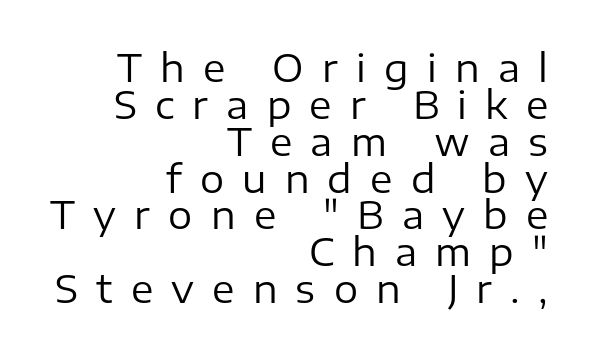
This sample has the flowing, uneven cadence of proportional lettering. Nope, not italic — everything's standing straight. The font is comparable to plain body text, perhaps lighter. Horizontally, the lines are justified to the trailing edge only. Reading down the column, the eye jumps only a short way to each next line.
